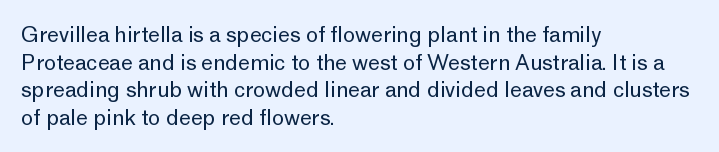
The image shows 21 px text type, upright; set left-aligned, normal line spacing (1.31x), normal letter spacing, not underlined.
